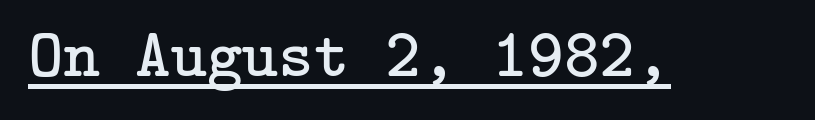
Q: Is the text bold? A: No.
Q: Is the text italic (slanted)? A: No, it is upright.
Q: Is the typeface a serif or a sans-serif typeface? A: Serif.
Q: Is the text underlined? A: Yes.
Q: Is the spacing between letters normal or unusually wide? A: Normal.
Q: Width (condensed, normal, or wide)? A: Normal.
Q: Stroke contrast? A: Low.
Q: x-height? A: Medium.
